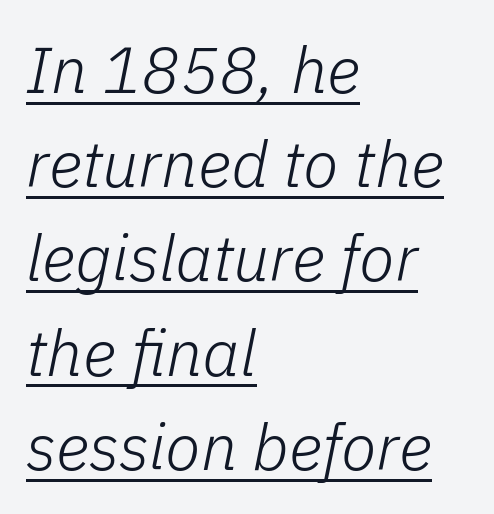
Default kerning and tracking; the words read as compact shapes. Proportional: the letters do not fall into vertical columns. The font is comparable to plain body text, perhaps lighter. Notice how descenders clear the ascenders below comfortably — that's standard leading. A typesetter would mark this as italic. The words here are underlined.
